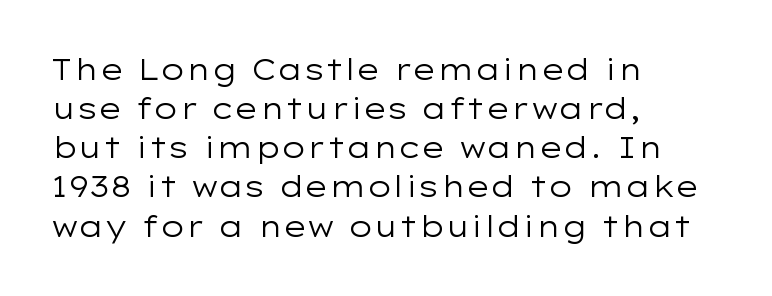
{"serif": "no", "italic": "no", "bold": "no", "weight": "regular", "width": "wide", "stroke_contrast": "low", "x_height": "medium", "monospaced": "no", "underline": "no", "align": "left", "line_spacing": "normal", "line_spacing_ratio": 1.35, "letter_spacing": "normal", "letter_spacing_em": 0.0, "glyph_px": 29}
